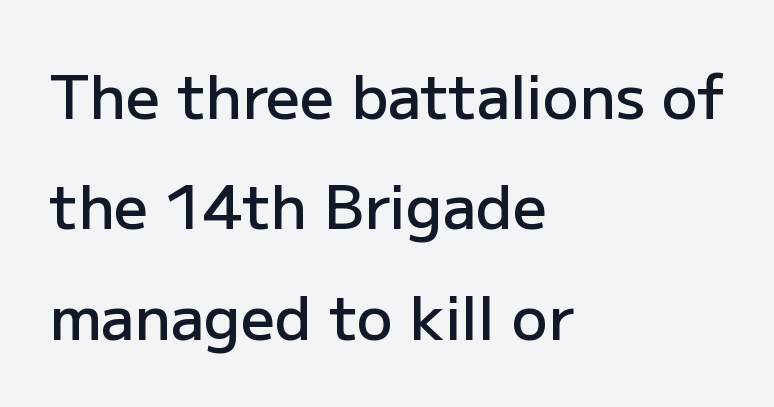
The image shows 60 px semibold sans-serif type, upright; set left-aligned, line spacing 1.84x, normal letter spacing, not underlined; low stroke contrast and a medium x-height.
